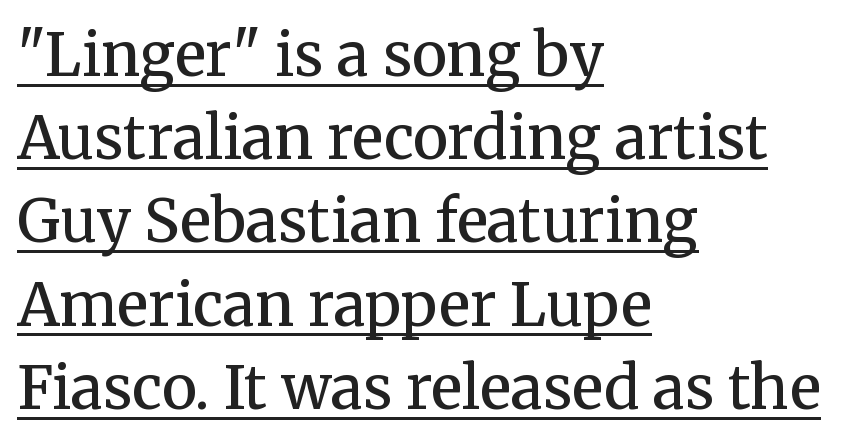
The image shows 59 px semibold serif type, upright; set left-aligned, normal line spacing (1.41x), normal letter spacing, underlined; medium stroke contrast and a medium x-height.
